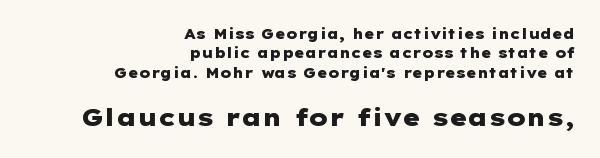
Which margin do the lines hug? The right one — the left edge is uneven. Stroke thickness is high; the sample reads as a true bold. Summary of vertical rhythm: regular, with standard interline spacing. Characters follow at the spacing the type designer built in.
